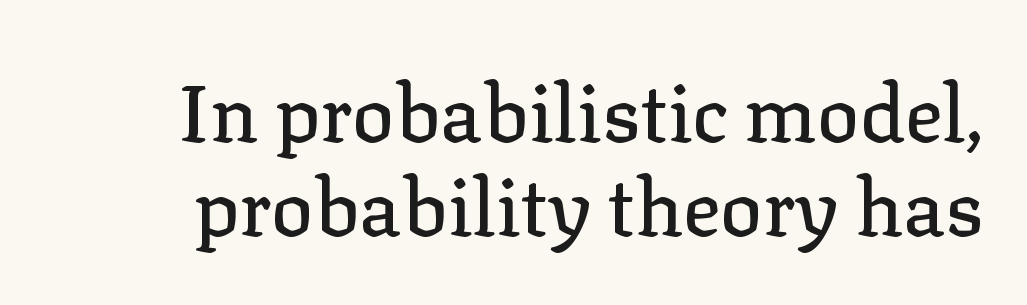
Serifs: yes, visible at the terminals of the letterforms. The letters stand straight up with perfectly vertical stems. Note the varied advance widths — an 'i' is clearly narrower than an 'm'. Spacing between characters is what you'd get straight out of the box. Any mark beneath the type? The region is blank.
